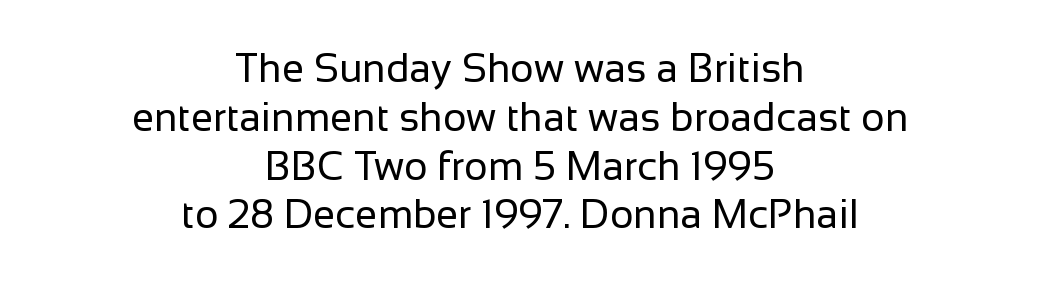
{"serif": "no", "italic": "no", "bold": "no", "weight": "regular", "width": "normal", "stroke_contrast": "low", "x_height": "medium", "monospaced": "no", "underline": "no", "align": "center", "line_spacing_ratio": 1.22, "letter_spacing": "normal", "letter_spacing_em": 0.0, "glyph_px": 40}
